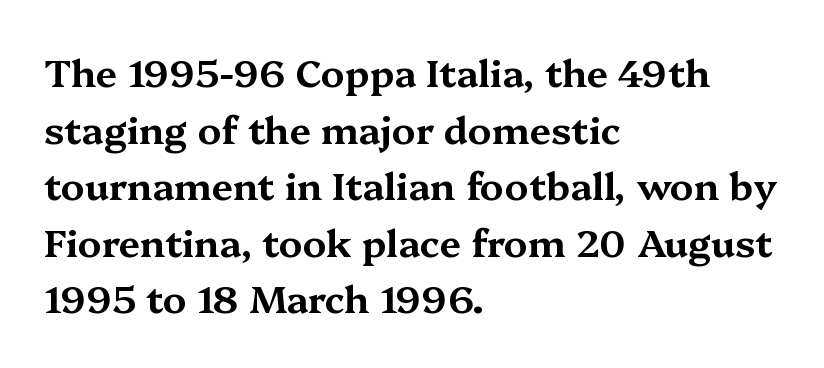
Q: Is the text italic (slanted)? A: No, it is upright.
Q: Is the typeface a serif or a sans-serif typeface? A: Serif.
Q: Is the text underlined? A: No.
Q: How is the paragraph aligned? A: Left-aligned.
Q: Is the spacing between letters normal or unusually wide? A: Normal.
Q: Is the spacing between lines tight, normal or loose? A: Normal.
Q: Width (condensed, normal, or wide)? A: Wide.
Q: Stroke contrast? A: Medium.
Q: x-height? A: Medium.
Q: Monospaced? A: No.
